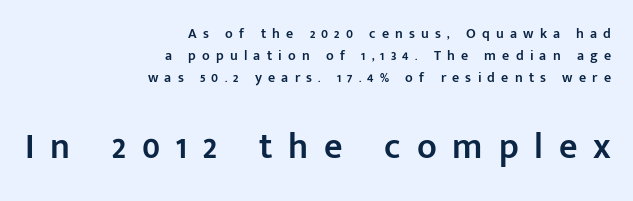
{"serif": "no", "italic": "no", "bold": "semi", "weight": "semibold", "width": "normal", "stroke_contrast": "low", "x_height": "medium", "monospaced": "no", "underline": "no", "align": "right", "line_spacing": "normal", "line_spacing_ratio": 1.58, "letter_spacing": "wide", "letter_spacing_em": 0.44, "larger_block": "second", "size_ratio": 2.57, "glyph_px": 36}
